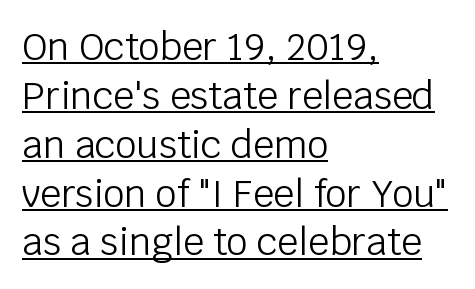
{"serif": "no", "italic": "no", "bold": "no", "weight": "light", "width": "normal", "stroke_contrast": "low", "x_height": "large", "monospaced": "no", "underline": "yes", "align": "left", "line_spacing": "normal", "line_spacing_ratio": 1.32, "letter_spacing": "normal", "letter_spacing_em": 0.0, "glyph_px": 37}
